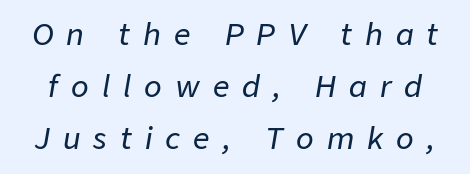
{"italic": "yes", "lean": "right", "slant_degrees": 9, "width": "normal", "stroke_contrast": "low", "x_height": "medium", "monospaced": "no", "underline": "no", "line_spacing_ratio": 1.8, "letter_spacing": "wide", "letter_spacing_em": 0.45, "glyph_px": 29}
